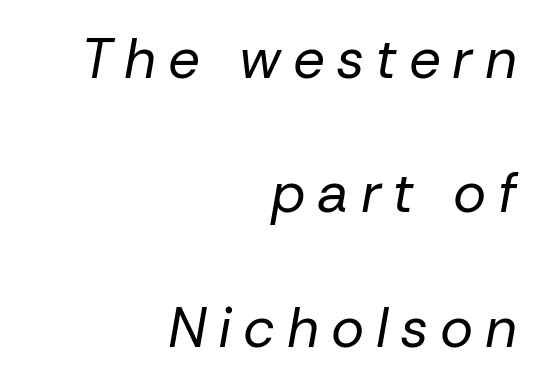
This sample is right-justified, so line beginnings fall wherever the words allow. Weight: regular or lighter. Unmarked baselines from the first word to the last. Substantial extra tracking has been applied to these lines. Each letter keeps its own natural width here, so spacing adapts to shape. You could fit nearly another row in the gap between these rows.
